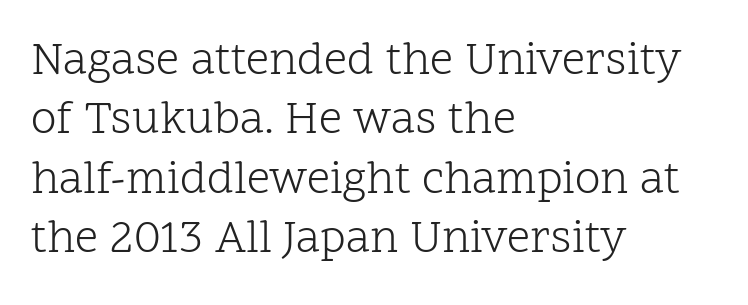
{"serif": "yes", "italic": "no", "bold": "no", "weight": "light", "width": "normal", "stroke_contrast": "low", "x_height": "medium", "monospaced": "no", "underline": "no", "align": "left", "line_spacing": "normal", "line_spacing_ratio": 1.29, "letter_spacing": "normal", "letter_spacing_em": 0.0, "glyph_px": 46}
